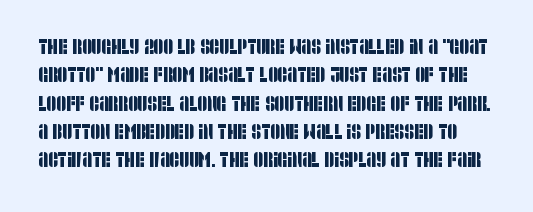
{"underline": "no", "line_spacing": "normal", "line_spacing_ratio": 1.35, "letter_spacing": "normal", "letter_spacing_em": 0.0, "glyph_px": 21}
